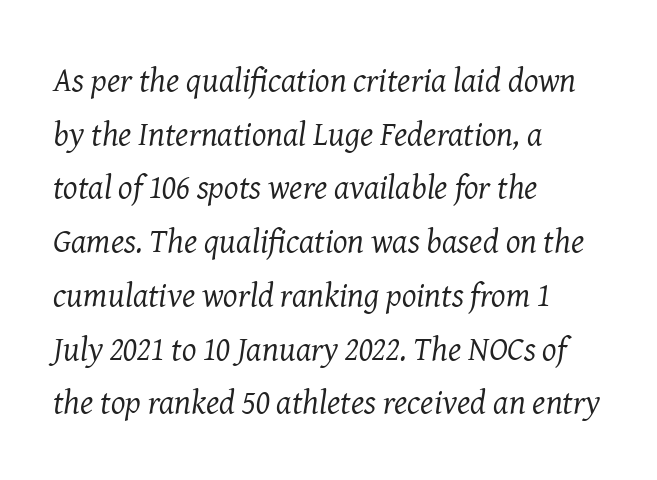
Q: Is the text bold? A: No.
Q: Is the text italic (slanted)? A: Yes, it leans right by about 8 degrees.
Q: Is the typeface a serif or a sans-serif typeface? A: Serif.
Q: Is the text underlined? A: No.
Q: How is the paragraph aligned? A: Left-aligned.
Q: Is the spacing between letters normal or unusually wide? A: Normal.
Q: Is the spacing between lines tight, normal or loose? A: Normal.
Q: Width (condensed, normal, or wide)? A: Normal.
Q: Stroke contrast? A: Medium.
Q: x-height? A: Medium.
Q: Monospaced? A: No.
